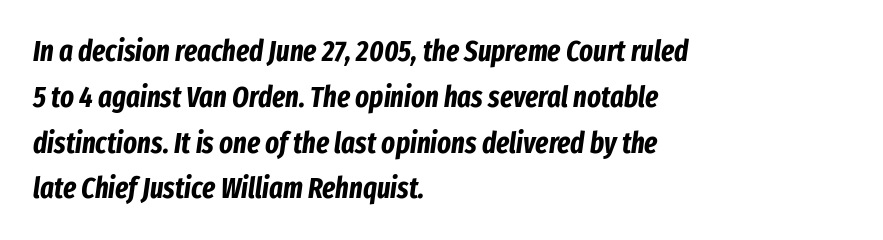
The image shows 29 px bold, condensed type, italic (leaning right); set left-aligned, normal line spacing (1.58x), normal letter spacing, not underlined; low stroke contrast and a medium x-height.
